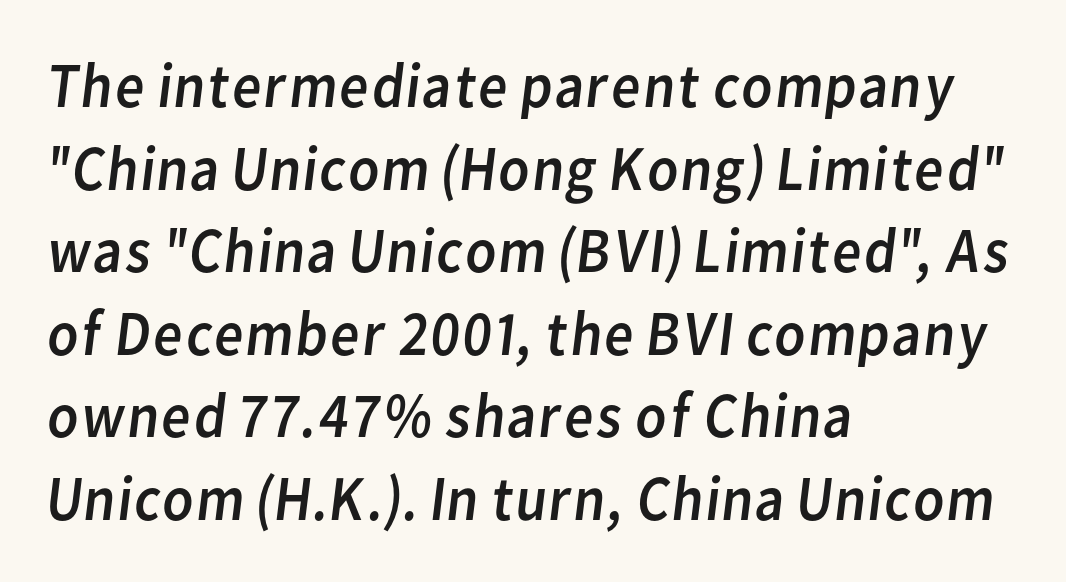
Nothing unusual about the tracking: characters are spaced as the font intends. The face looks like a standard text weight, possibly lighter. Serif or sans? Sans — the stroke terminals are bare. In CSS terms this would be text-align: left. Spacing verdict: proportional, widths tailored to each character. The vertical gap from one line to the next is medium.
